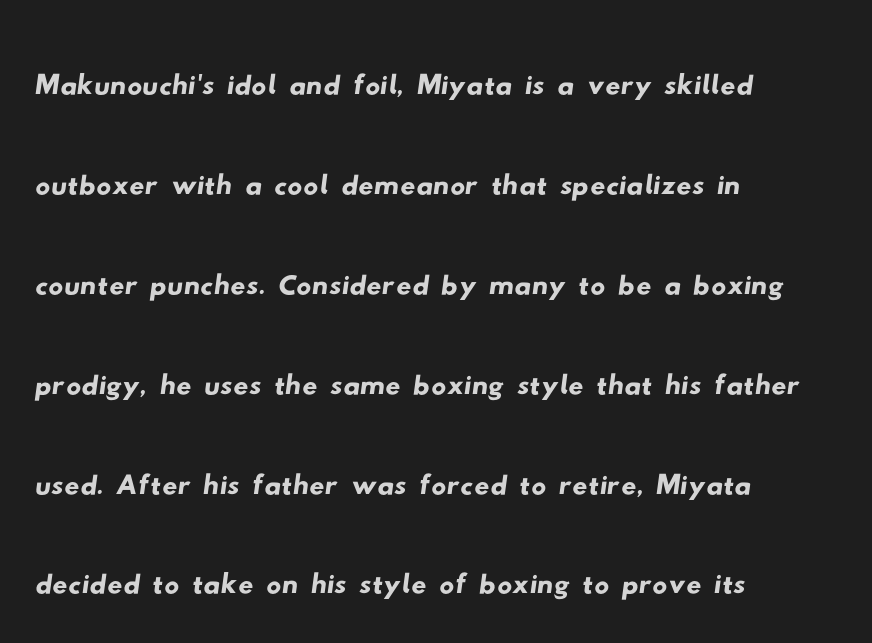
Compared with typical body copy, the letter spacing here is the same. Left-aligned paragraph, ragged on the right. Notice how descenders clear the ascenders below comfortably — that's standard leading. A typesetter would call this proportional, since set widths differ per character. The baseline area is clear. The characters display no serif detailing; their extremities are plain.
